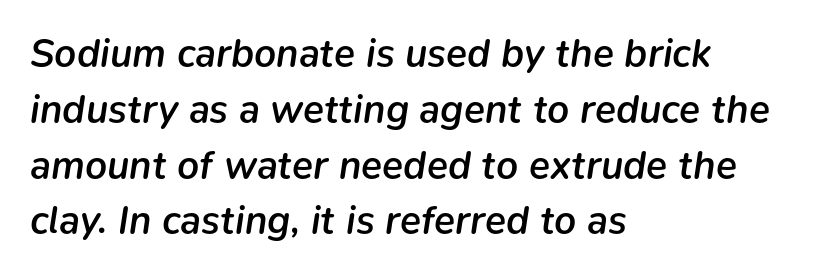
The image shows 39 px semibold type, italic (leaning right); set left-aligned, normal line spacing (1.43x), normal letter spacing, not underlined; low stroke contrast and a medium x-height.
